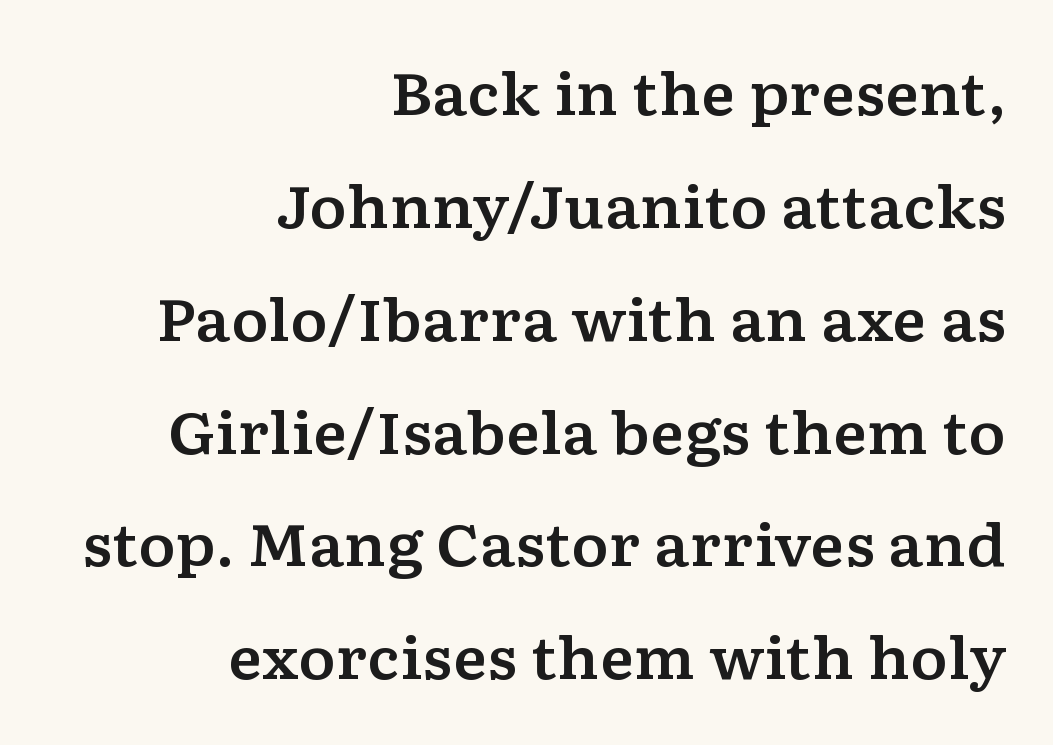
Q: Is the text italic (slanted)? A: No, it is upright.
Q: Is the typeface a serif or a sans-serif typeface? A: Serif.
Q: Is the text underlined? A: No.
Q: How is the paragraph aligned? A: Right-aligned.
Q: Is the spacing between letters normal or unusually wide? A: Normal.
Q: Is the spacing between lines tight, normal or loose? A: Loose.
Q: Width (condensed, normal, or wide)? A: Wide.
Q: Stroke contrast? A: Low.
Q: x-height? A: Medium.
Q: Monospaced? A: No.
